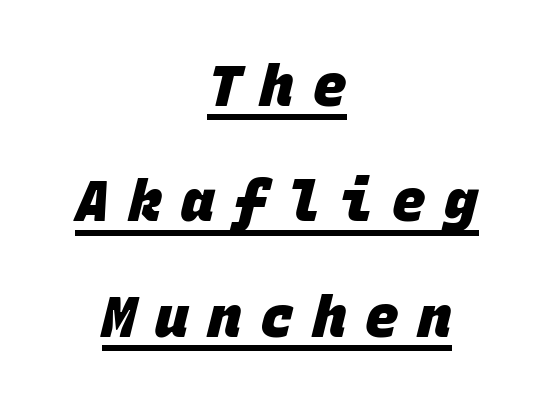
The image shows 56 px heavy sans-serif type, monospaced; set centered, loose line spacing (2.06x), unusually wide letter spacing (+0.34 em), underlined; low stroke contrast and a large x-height.
